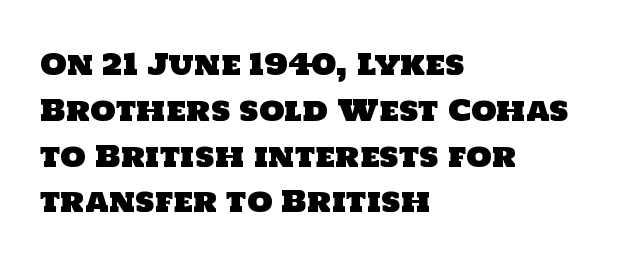
Q: Is the typeface a serif or a sans-serif typeface? A: Sans-serif.
Q: Is the text underlined? A: No.
Q: How is the paragraph aligned? A: Left-aligned.
Q: Is the spacing between letters normal or unusually wide? A: Normal.
Q: Is the spacing between lines tight, normal or loose? A: Normal.
Q: Width (condensed, normal, or wide)? A: Normal.
Q: Stroke contrast? A: Low.
Q: x-height? A: Large.
Q: Monospaced? A: No.
